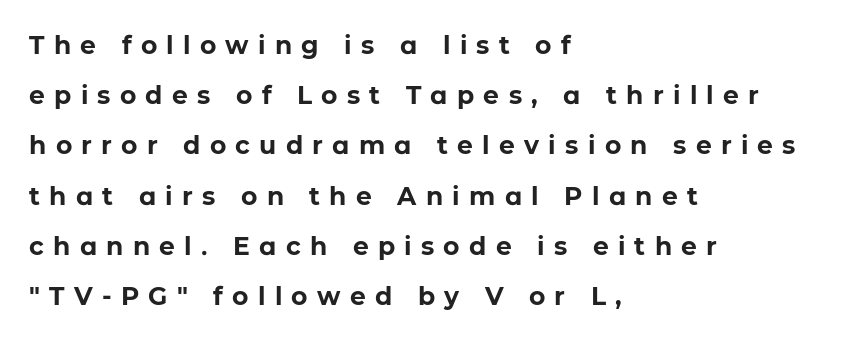
Q: Is the text bold? A: Yes.
Q: Is the text italic (slanted)? A: No, it is upright.
Q: Is the text underlined? A: No.
Q: How is the paragraph aligned? A: Left-aligned.
Q: Is the spacing between letters normal or unusually wide? A: Unusually wide.
Q: Is the spacing between lines tight, normal or loose? A: Loose.
